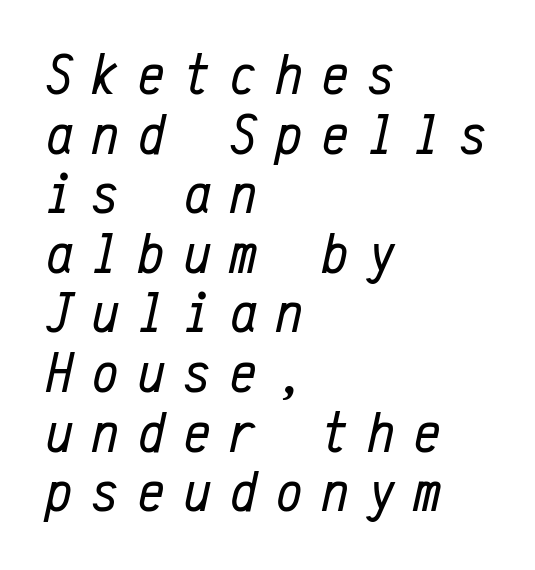
The image shows 59 px regular-weight, condensed type, italic (leaning right), monospaced; set left-aligned, tight line spacing (1.01x), unusually wide letter spacing (+0.33 em), not underlined; low stroke contrast and a medium x-height.
